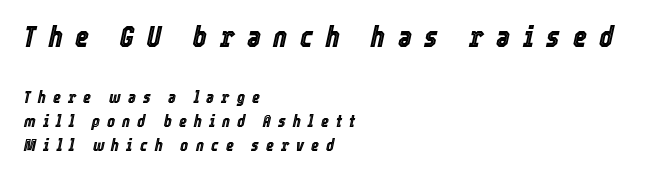
The image shows 30 px condensed type, italic (leaning right); set left-aligned, normal line spacing (1.4x), unusually wide letter spacing (+0.42 em), not underlined; the first (top) block is 1.76x larger; a medium x-height.
